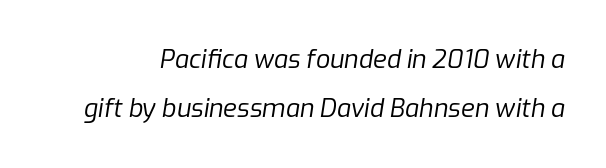
The image shows 25 px text type, italic (leaning right); set loose line spacing (1.96x), normal letter spacing, not underlined.
